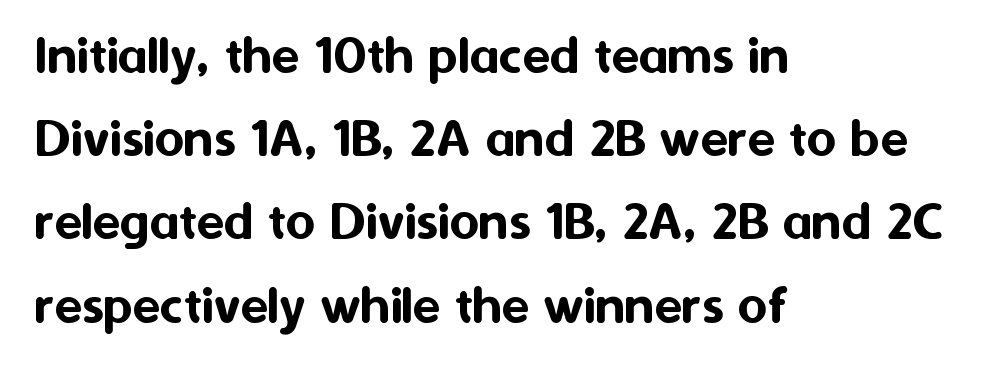
Q: Is the text italic (slanted)? A: No, it is upright.
Q: Is the typeface a serif or a sans-serif typeface? A: Sans-serif.
Q: Is the text underlined? A: No.
Q: How is the paragraph aligned? A: Left-aligned.
Q: Is the spacing between letters normal or unusually wide? A: Normal.
Q: Is the spacing between lines tight, normal or loose? A: Normal.
Q: Width (condensed, normal, or wide)? A: Normal.
Q: Stroke contrast? A: Medium.
Q: x-height? A: Medium.
Q: Monospaced? A: No.
